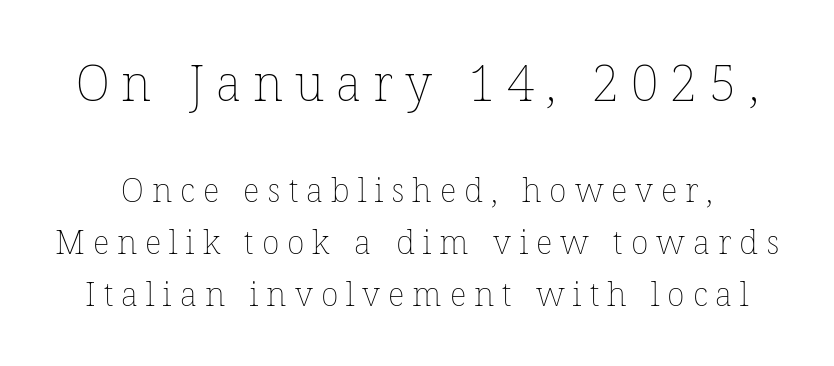
The image shows 49 px thin type, upright; set normal line spacing (1.58x), unusually wide letter spacing (+0.24 em), not underlined; the first (top) block is 1.48x larger; low stroke contrast and a medium x-height.
